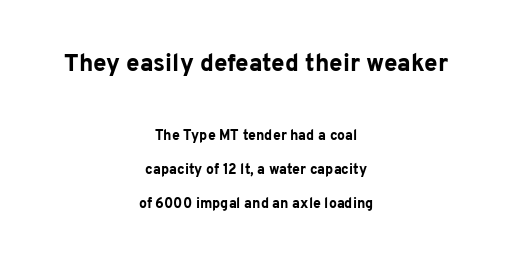
Q: Is the text bold? A: Yes.
Q: Is the text italic (slanted)? A: No, it is upright.
Q: Is the text underlined? A: No.
Q: How is the paragraph aligned? A: Centered.
Q: Is the spacing between letters normal or unusually wide? A: Normal.
Q: Is the spacing between lines tight, normal or loose? A: Loose.
Q: Which block of text is set in a larger size, the first (top) or the second (bottom)? A: The first (top) one.
